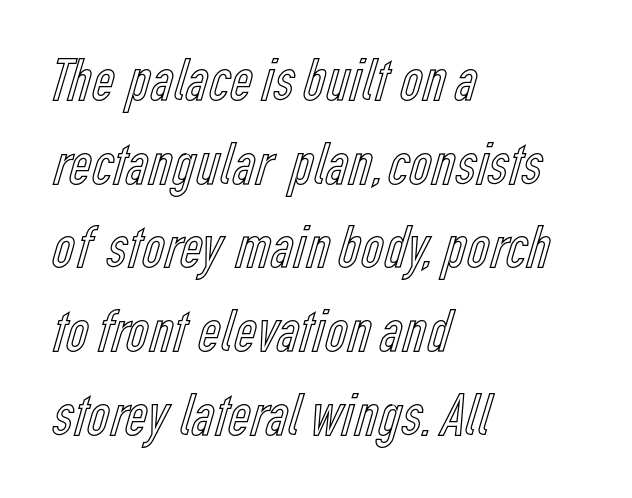
The image shows 62 px condensed type; set left-aligned, normal line spacing (1.35x), normal letter spacing, not underlined; a medium x-height.
